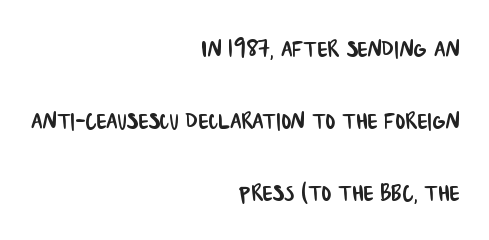
The image shows 29 px condensed sans-serif type; set right-aligned, loose line spacing (2.48x), normal letter spacing, not underlined; low stroke contrast and a large x-height.
